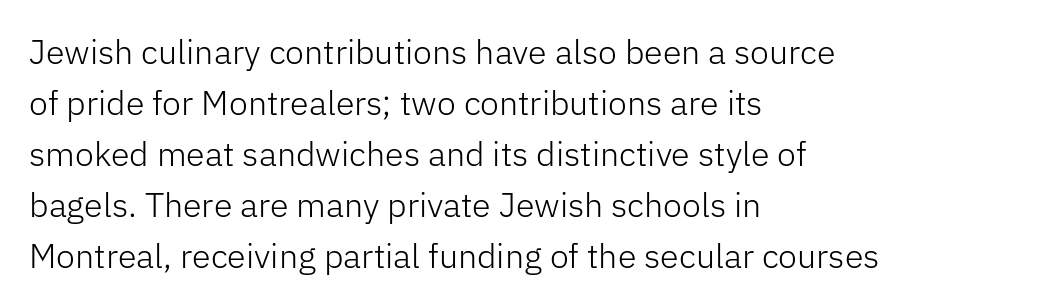
Q: Is the text bold? A: No.
Q: Is the text italic (slanted)? A: No, it is upright.
Q: Is the typeface a serif or a sans-serif typeface? A: Sans-serif.
Q: Is the text underlined? A: No.
Q: How is the paragraph aligned? A: Left-aligned.
Q: Is the spacing between letters normal or unusually wide? A: Normal.
Q: Is the spacing between lines tight, normal or loose? A: Normal.
Q: Width (condensed, normal, or wide)? A: Normal.
Q: Stroke contrast? A: Low.
Q: x-height? A: Medium.
Q: Monospaced? A: No.
